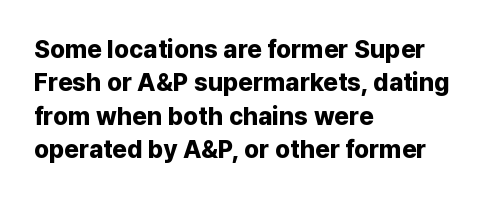
Q: Is the text bold? A: Yes.
Q: Is the text italic (slanted)? A: No, it is upright.
Q: Is the text underlined? A: No.
Q: How is the paragraph aligned? A: Left-aligned.
Q: Is the spacing between letters normal or unusually wide? A: Normal.
Q: Is the spacing between lines tight, normal or loose? A: Normal.
